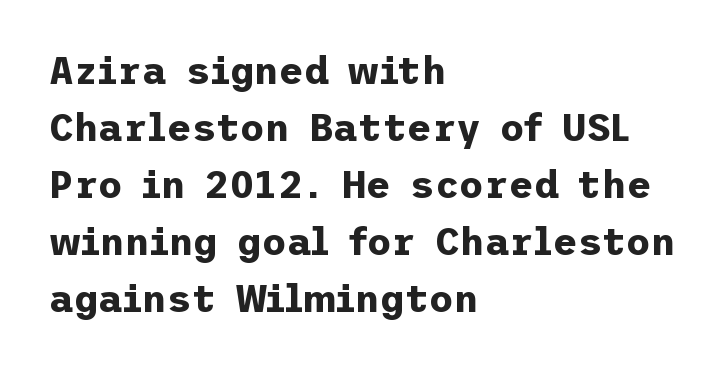
The type family on display is of the sans-serif kind. Teacher's note: observe the even left margin — that is flush-left alignment. When letters stand straight like this, we call the style roman or upright. The strokes are fattened all the way to bold. Letter spacing: default.
